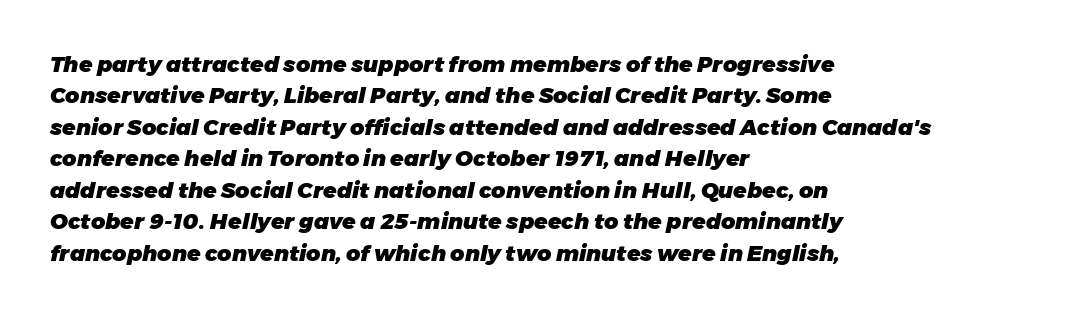
Q: Is the text bold? A: Yes.
Q: Is the text italic (slanted)? A: Yes, it leans right by about 11 degrees.
Q: Is the text underlined? A: No.
Q: How is the paragraph aligned? A: Left-aligned.
Q: Is the spacing between letters normal or unusually wide? A: Normal.
Q: Is the spacing between lines tight, normal or loose? A: Normal.
